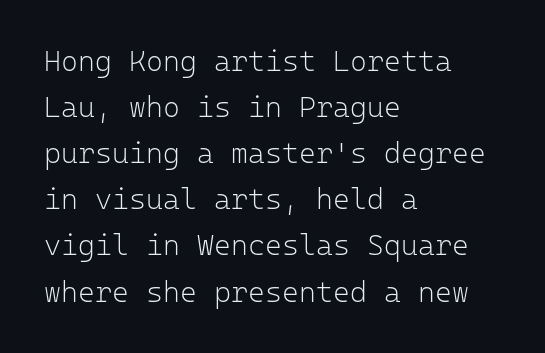
{"serif": "no", "italic": "no", "bold": "no", "weight": "light", "width": "normal", "stroke_contrast": "low", "x_height": "medium", "monospaced": "yes", "underline": "no", "align": "left", "line_spacing": "normal", "line_spacing_ratio": 1.59, "letter_spacing": "normal", "letter_spacing_em": 0.0, "glyph_px": 29}
